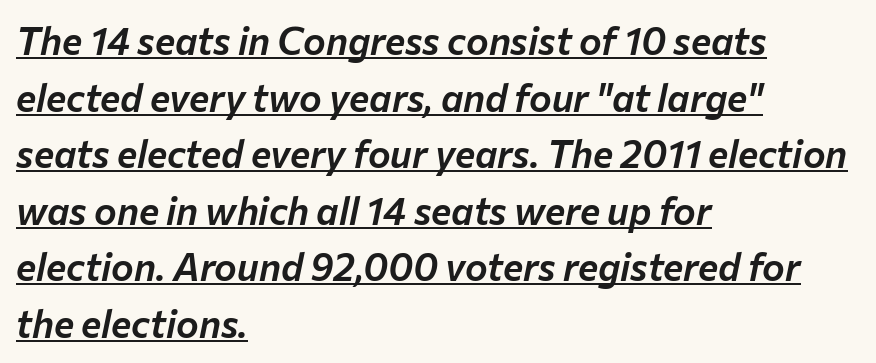
Q: Is the text italic (slanted)? A: Yes, it leans right by about 12 degrees.
Q: Is the text underlined? A: Yes.
Q: How is the paragraph aligned? A: Left-aligned.
Q: Is the spacing between letters normal or unusually wide? A: Normal.
Q: Is the spacing between lines tight, normal or loose? A: Normal.
Q: Width (condensed, normal, or wide)? A: Normal.
Q: Stroke contrast? A: Low.
Q: x-height? A: Medium.
Q: Monospaced? A: No.
